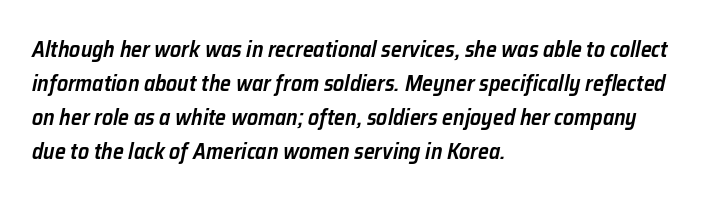
Q: Is the text bold? A: Semi-bold.
Q: Is the text italic (slanted)? A: Yes, it leans right by about 12 degrees.
Q: Is the text underlined? A: No.
Q: How is the paragraph aligned? A: Left-aligned.
Q: Is the spacing between letters normal or unusually wide? A: Normal.
Q: Is the spacing between lines tight, normal or loose? A: Normal.
